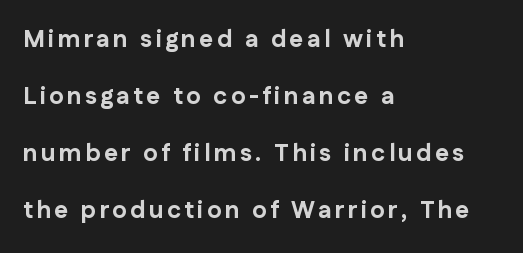
{"italic": "no", "bold": "yes", "underline": "no", "align": "left", "line_spacing": "loose", "line_spacing_ratio": 2.38, "glyph_px": 24}
